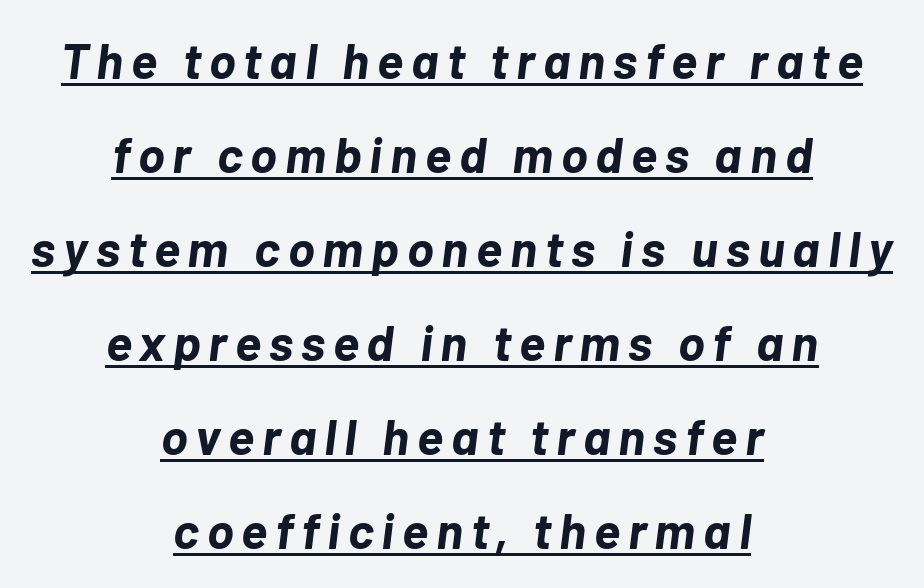
The image shows 50 px bold type, italic (leaning right); set centered, line spacing 1.88x, underlined; low stroke contrast and a medium x-height.
